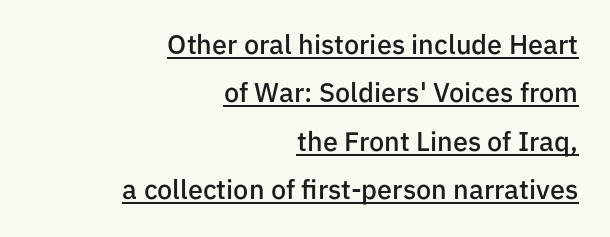
Students, this is semibold: more ink than regular, less than bold. Students, note that the glyphs here touch the page at normal intervals. Is the block centered? No — it sits flush against the right margin. Does the lettering tilt? It doesn't — this is upright.
